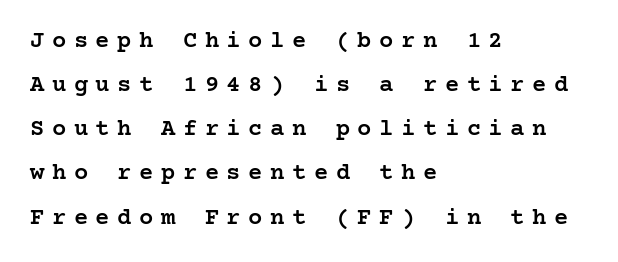
{"italic": "no", "bold": "semi", "underline": "no", "align": "left", "line_spacing_ratio": 1.84, "letter_spacing": "wide", "letter_spacing_em": 0.31, "glyph_px": 24}
